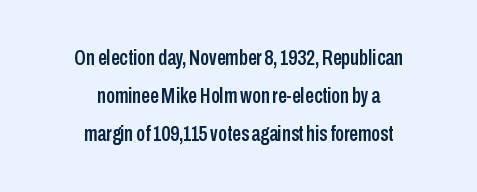
Q: Is the text italic (slanted)? A: No, it is upright.
Q: Is the text underlined? A: No.
Q: How is the paragraph aligned? A: Centered.
Q: Is the spacing between letters normal or unusually wide? A: Normal.
